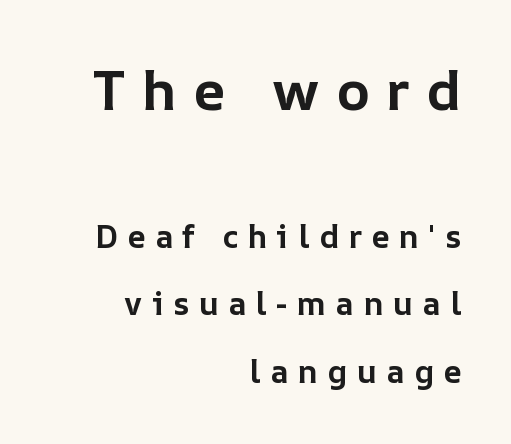
The image shows 56 px bold type, upright; set right-aligned, loose line spacing (2.12x), unusually wide letter spacing (+0.29 em), not underlined; the first (top) block is 1.75x larger; low stroke contrast and a medium x-height.
